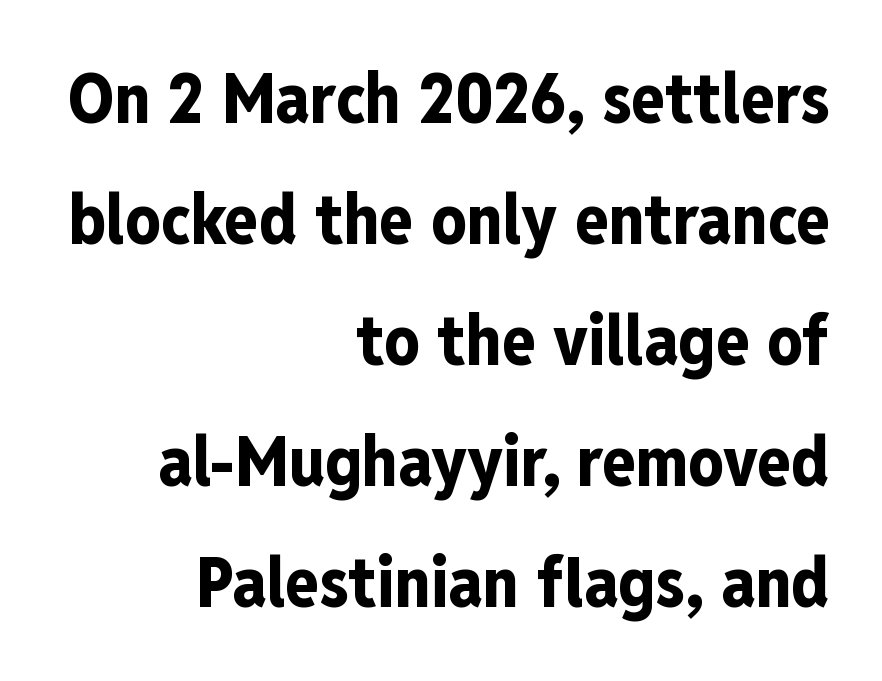
{"serif": "no", "italic": "no", "bold": "yes", "weight": "bold", "width": "condensed", "stroke_contrast": "low", "x_height": "medium", "monospaced": "no", "underline": "no", "align": "right", "line_spacing_ratio": 1.73, "letter_spacing": "normal", "letter_spacing_em": 0.0, "glyph_px": 70}
